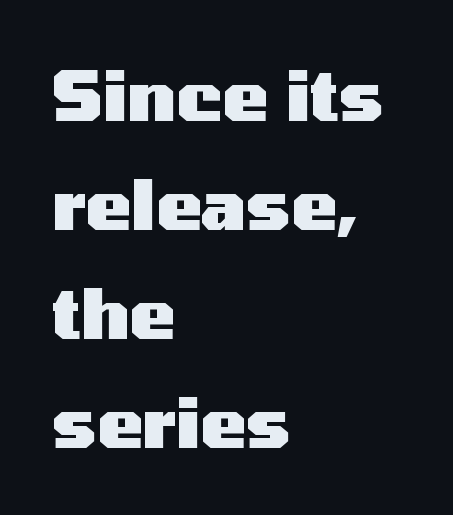
{"serif": "no", "italic": "no", "bold": "yes", "weight": "heavy", "width": "wide", "stroke_contrast": "medium", "x_height": "medium", "monospaced": "no", "underline": "no", "align": "left", "line_spacing": "normal", "line_spacing_ratio": 1.58, "letter_spacing": "normal", "letter_spacing_em": 0.0, "glyph_px": 69}
